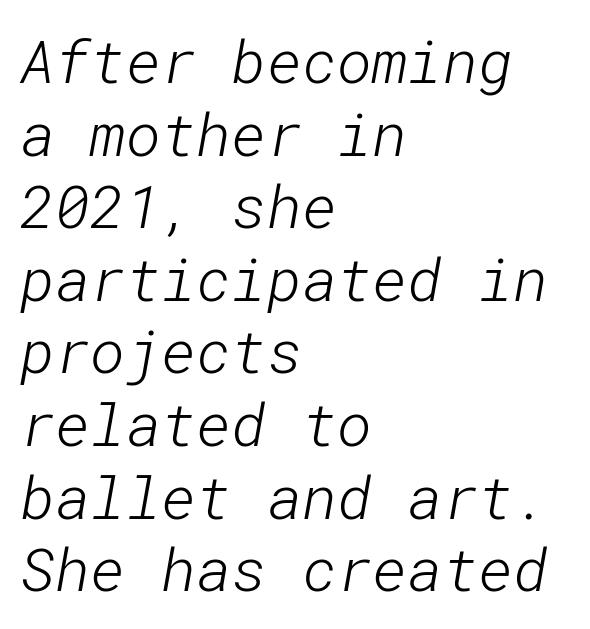
Q: Is the text bold? A: No.
Q: Is the typeface a serif or a sans-serif typeface? A: Sans-serif.
Q: Is the text underlined? A: No.
Q: How is the paragraph aligned? A: Left-aligned.
Q: Is the spacing between letters normal or unusually wide? A: Normal.
Q: Width (condensed, normal, or wide)? A: Normal.
Q: Stroke contrast? A: Low.
Q: x-height? A: Medium.
